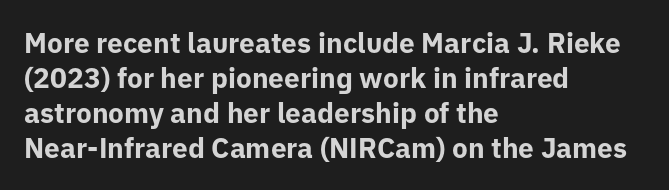
{"serif": "no", "italic": "no", "bold": "yes", "weight": "bold", "width": "normal", "stroke_contrast": "low", "x_height": "medium", "monospaced": "no", "underline": "no", "align": "left", "line_spacing": "normal", "line_spacing_ratio": 1.25, "letter_spacing": "normal", "letter_spacing_em": 0.0, "glyph_px": 28}
